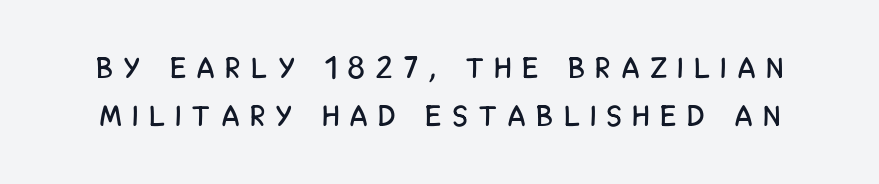
{"serif": "no", "italic": "no", "width": "condensed", "stroke_contrast": "low", "x_height": "large", "monospaced": "no", "underline": "no", "line_spacing": "normal", "line_spacing_ratio": 1.65, "letter_spacing": "wide", "letter_spacing_em": 0.41, "glyph_px": 29}
